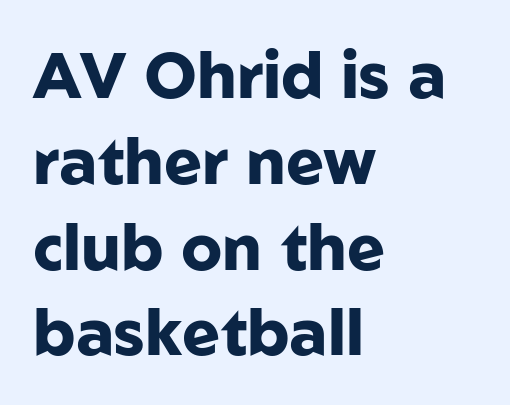
{"serif": "no", "italic": "no", "bold": "yes", "weight": "heavy", "width": "normal", "stroke_contrast": "low", "x_height": "medium", "monospaced": "no", "underline": "no", "align": "left", "line_spacing": "normal", "line_spacing_ratio": 1.34, "letter_spacing": "normal", "letter_spacing_em": 0.0, "glyph_px": 64}
